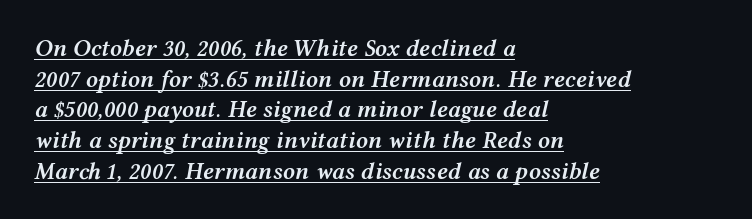
The image shows 24 px text type, italic (leaning right); set left-aligned, normal line spacing (1.28x), normal letter spacing, underlined.
